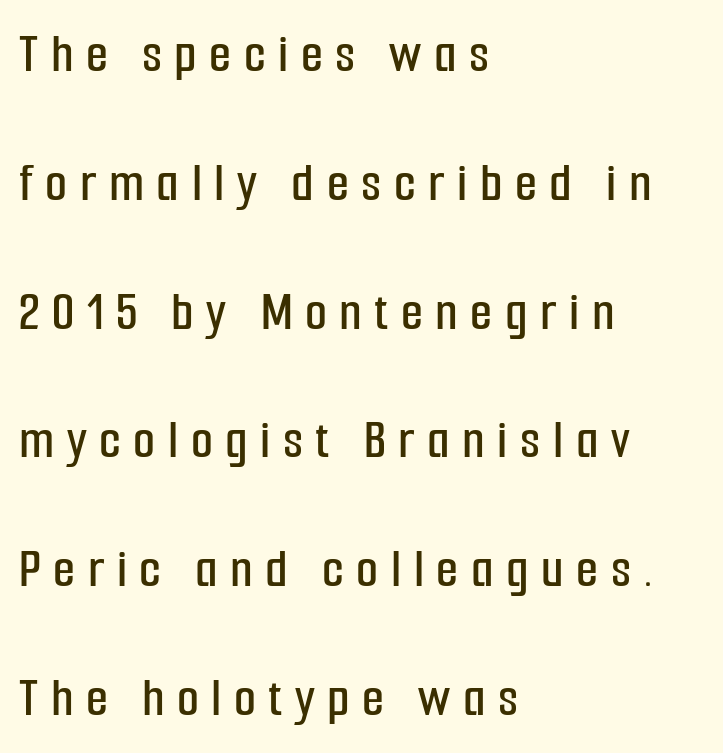
Q: Is the text italic (slanted)? A: No, it is upright.
Q: Is the typeface a serif or a sans-serif typeface? A: Sans-serif.
Q: Is the text underlined? A: No.
Q: How is the paragraph aligned? A: Left-aligned.
Q: Is the spacing between letters normal or unusually wide? A: Unusually wide.
Q: Is the spacing between lines tight, normal or loose? A: Loose.
Q: Width (condensed, normal, or wide)? A: Condensed.
Q: Stroke contrast? A: Low.
Q: x-height? A: Medium.
Q: Monospaced? A: No.
